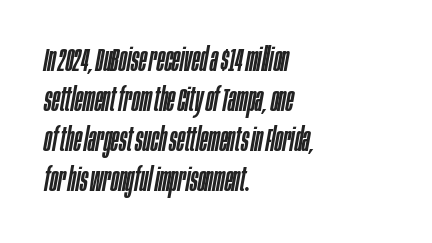
Q: Is the text italic (slanted)? A: Yes, it leans right by about 10 degrees.
Q: Is the text underlined? A: No.
Q: How is the paragraph aligned? A: Left-aligned.
Q: Is the spacing between letters normal or unusually wide? A: Normal.
Q: Width (condensed, normal, or wide)? A: Condensed.
Q: Stroke contrast? A: Low.
Q: x-height? A: Large.
Q: Monospaced? A: No.
